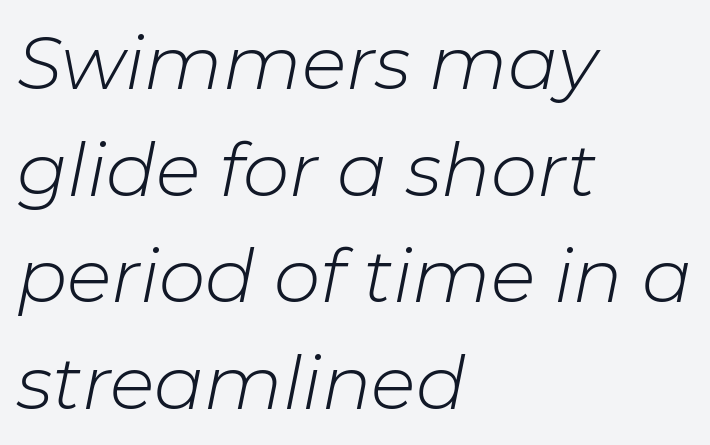
Q: Is the text bold? A: No.
Q: Is the text italic (slanted)? A: Yes, it leans right by about 11 degrees.
Q: Is the text underlined? A: No.
Q: How is the paragraph aligned? A: Left-aligned.
Q: Is the spacing between letters normal or unusually wide? A: Normal.
Q: Is the spacing between lines tight, normal or loose? A: Normal.
Q: Width (condensed, normal, or wide)? A: Normal.
Q: Stroke contrast? A: Low.
Q: x-height? A: Medium.
Q: Monospaced? A: No.
